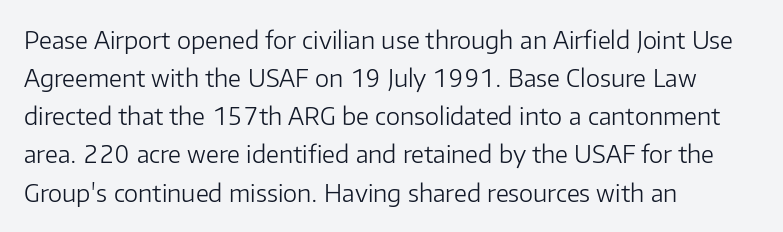
{"italic": "no", "bold": "no", "underline": "no", "align": "left", "line_spacing": "normal", "line_spacing_ratio": 1.59, "letter_spacing": "normal", "letter_spacing_em": 0.0, "glyph_px": 24}
